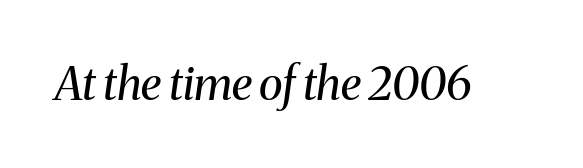
The image shows 45 px regular-weight serif type, italic (leaning right); set normal letter spacing, not underlined; medium stroke contrast and a medium x-height.
